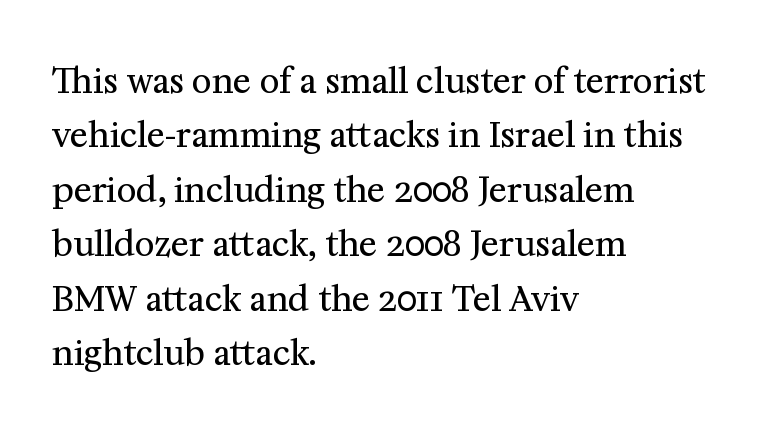
Q: Is the text bold? A: No.
Q: Is the text italic (slanted)? A: No, it is upright.
Q: Is the typeface a serif or a sans-serif typeface? A: Serif.
Q: Is the text underlined? A: No.
Q: How is the paragraph aligned? A: Left-aligned.
Q: Is the spacing between letters normal or unusually wide? A: Normal.
Q: Is the spacing between lines tight, normal or loose? A: Normal.
Q: Width (condensed, normal, or wide)? A: Normal.
Q: Stroke contrast? A: Medium.
Q: x-height? A: Medium.
Q: Monospaced? A: No.
